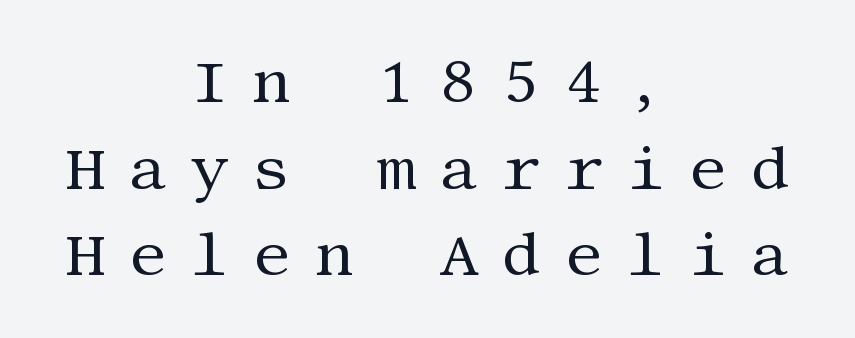
This rendering employs a face with finishing strokes, i.e., a serif. Is the letter spacing exaggerated? Yes — the characters are pushed far apart. Ink coverage per letter is moderate at most. The lines are quadded center. If you measured baseline to baseline, you'd find a middling distance.
